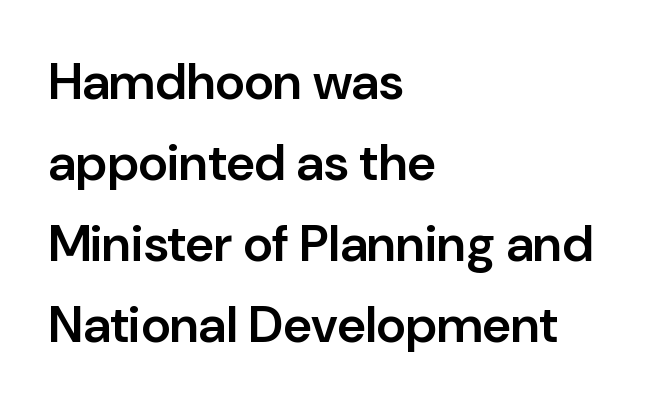
Q: Is the text bold? A: Semi-bold.
Q: Is the text italic (slanted)? A: No, it is upright.
Q: Is the typeface a serif or a sans-serif typeface? A: Sans-serif.
Q: Is the text underlined? A: No.
Q: How is the paragraph aligned? A: Left-aligned.
Q: Is the spacing between letters normal or unusually wide? A: Normal.
Q: Is the spacing between lines tight, normal or loose? A: Normal.
Q: Width (condensed, normal, or wide)? A: Normal.
Q: Stroke contrast? A: Low.
Q: x-height? A: Medium.
Q: Monospaced? A: No.
